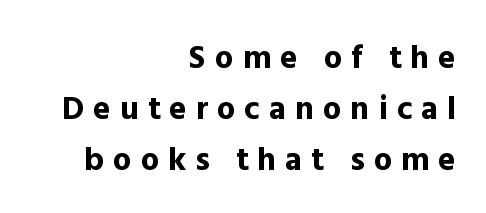
Q: Is the text bold? A: Yes.
Q: Is the text italic (slanted)? A: No, it is upright.
Q: Is the typeface a serif or a sans-serif typeface? A: Sans-serif.
Q: Is the text underlined? A: No.
Q: How is the paragraph aligned? A: Right-aligned.
Q: Is the spacing between letters normal or unusually wide? A: Unusually wide.
Q: Is the spacing between lines tight, normal or loose? A: Normal.
Q: Width (condensed, normal, or wide)? A: Normal.
Q: x-height? A: Medium.
Q: Monospaced? A: No.
